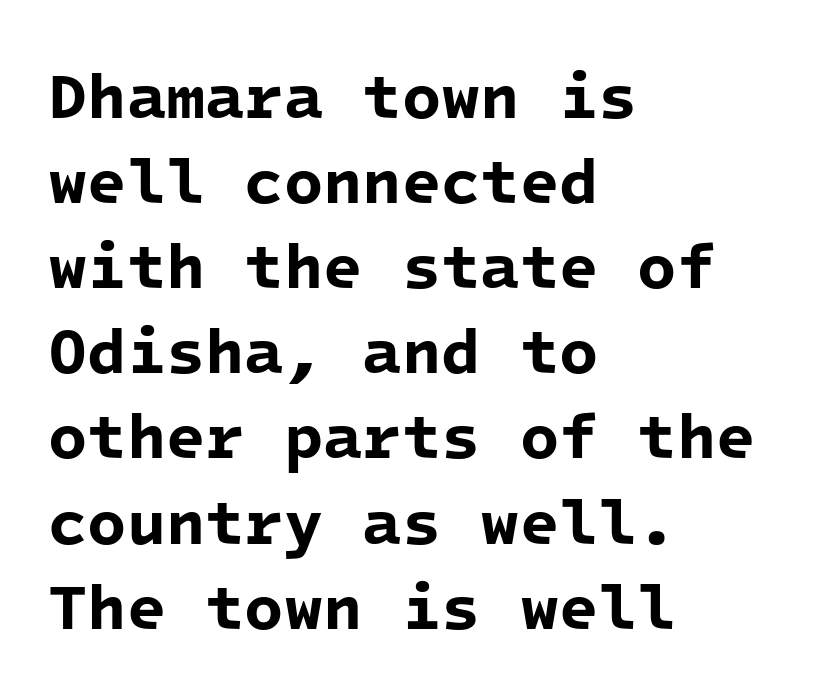
Q: Is the text bold? A: Yes.
Q: Is the typeface a serif or a sans-serif typeface? A: Sans-serif.
Q: Is the text underlined? A: No.
Q: How is the paragraph aligned? A: Left-aligned.
Q: Is the spacing between letters normal or unusually wide? A: Normal.
Q: Is the spacing between lines tight, normal or loose? A: Normal.
Q: Width (condensed, normal, or wide)? A: Normal.
Q: Stroke contrast? A: Low.
Q: x-height? A: Medium.
Q: Monospaced? A: Yes.
